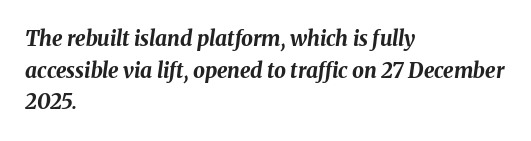
Has an underline been added? It has not. The compositor pushed each line to the left boundary. Designer's note — italics engaged. The block of text has a typical density, with ordinary space between rows. The glyphs have the mass of a bold cut. A typesetter would call this zero additional tracking.
